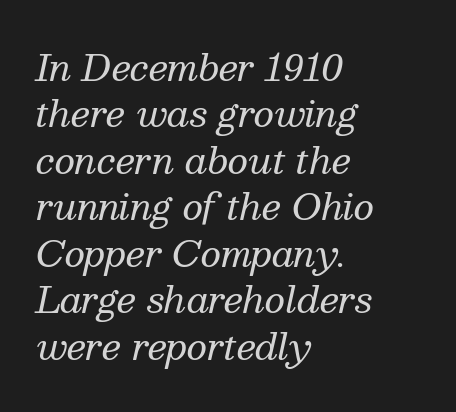
Q: Is the text bold? A: No.
Q: Is the text italic (slanted)? A: Yes, it leans right by about 13 degrees.
Q: Is the typeface a serif or a sans-serif typeface? A: Serif.
Q: Is the text underlined? A: No.
Q: How is the paragraph aligned? A: Left-aligned.
Q: Is the spacing between letters normal or unusually wide? A: Normal.
Q: Is the spacing between lines tight, normal or loose? A: Normal.
Q: Width (condensed, normal, or wide)? A: Normal.
Q: Stroke contrast? A: Medium.
Q: x-height? A: Medium.
Q: Monospaced? A: No.
